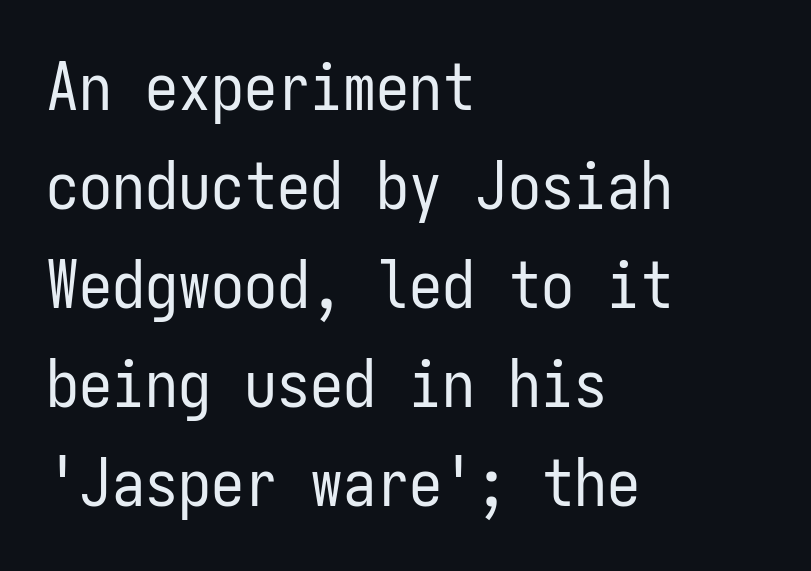
Q: Is the text bold? A: No.
Q: Is the text italic (slanted)? A: No, it is upright.
Q: Is the typeface a serif or a sans-serif typeface? A: Sans-serif.
Q: Is the text underlined? A: No.
Q: How is the paragraph aligned? A: Left-aligned.
Q: Is the spacing between letters normal or unusually wide? A: Normal.
Q: Is the spacing between lines tight, normal or loose? A: Normal.
Q: Width (condensed, normal, or wide)? A: Condensed.
Q: Stroke contrast? A: Low.
Q: x-height? A: Medium.
Q: Monospaced? A: Yes.
